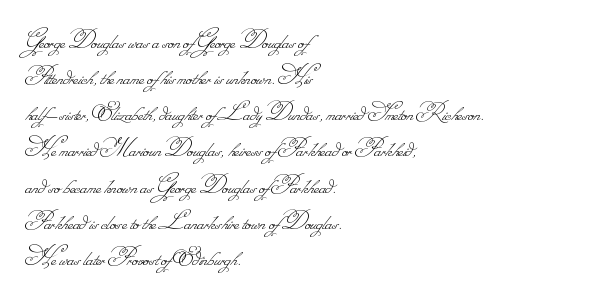
The image shows 26 px text type; set left-aligned, normal line spacing (1.39x), normal letter spacing, not underlined.
